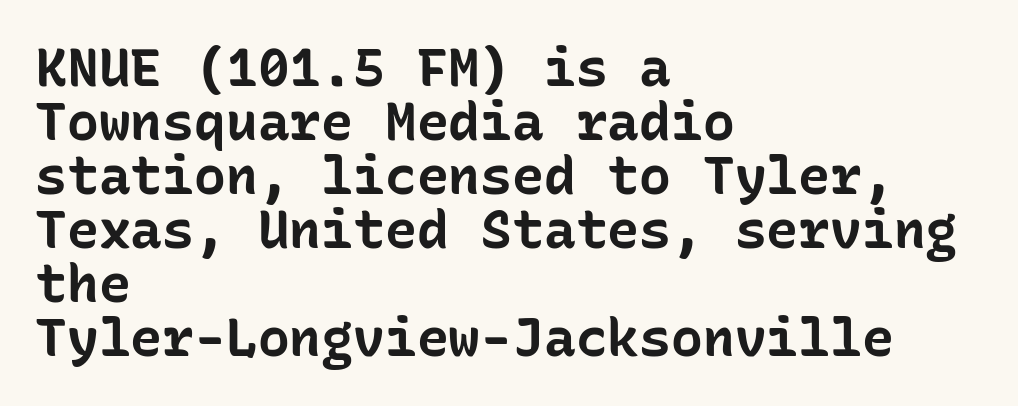
The image shows 53 px bold sans-serif type, upright, monospaced; set left-aligned, tight line spacing (1.02x), normal letter spacing, not underlined; low stroke contrast and a medium x-height.
